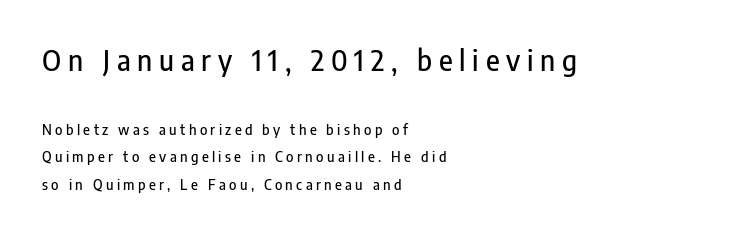
{"serif": "no", "italic": "no", "width": "condensed", "stroke_contrast": "low", "x_height": "medium", "monospaced": "no", "underline": "no", "align": "left", "line_spacing": "loose", "line_spacing_ratio": 1.97, "letter_spacing": "wide", "letter_spacing_em": 0.24, "larger_block": "first", "size_ratio": 2.0, "glyph_px": 28}
